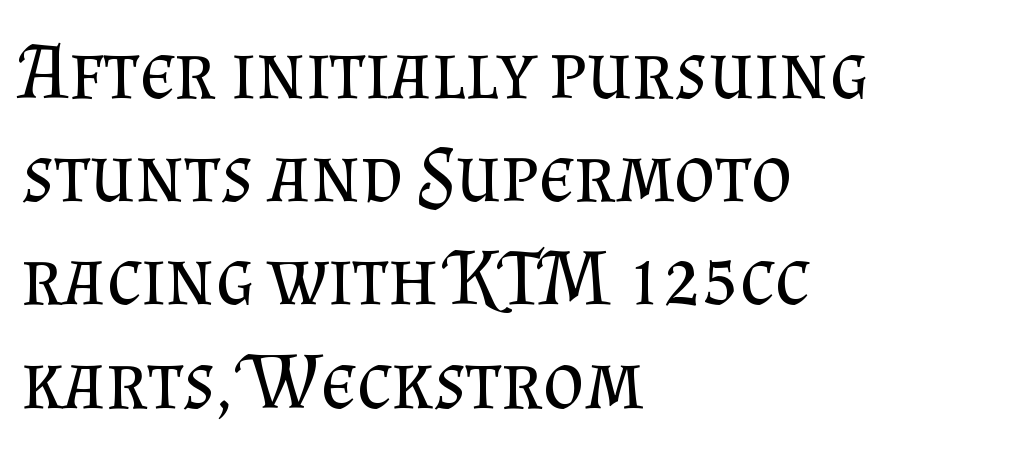
The image shows 80 px regular-weight serif type, upright; set left-aligned, normal line spacing (1.29x), normal letter spacing, not underlined; medium stroke contrast and a small x-height.
